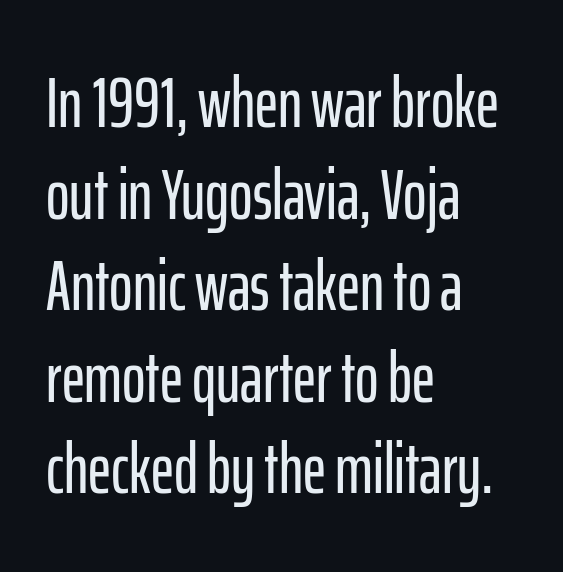
Each row of text sits above clean, open space. Notice how the passage keeps a crisp vertical edge on the left only. When letters stand straight like this, we call the style roman or upright. The type family on display is of the sans-serif kind. Standard letterfit; no display-style spreading of the glyphs.
